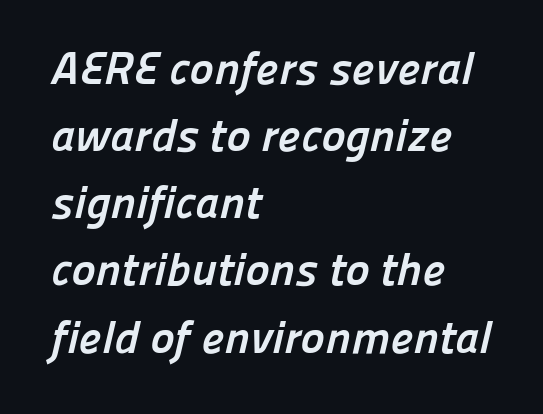
Q: Is the text bold? A: Yes.
Q: Is the typeface a serif or a sans-serif typeface? A: Sans-serif.
Q: Is the text underlined? A: No.
Q: How is the paragraph aligned? A: Left-aligned.
Q: Is the spacing between letters normal or unusually wide? A: Normal.
Q: Is the spacing between lines tight, normal or loose? A: Normal.
Q: Width (condensed, normal, or wide)? A: Normal.
Q: Stroke contrast? A: Low.
Q: x-height? A: Medium.
Q: Monospaced? A: No.
